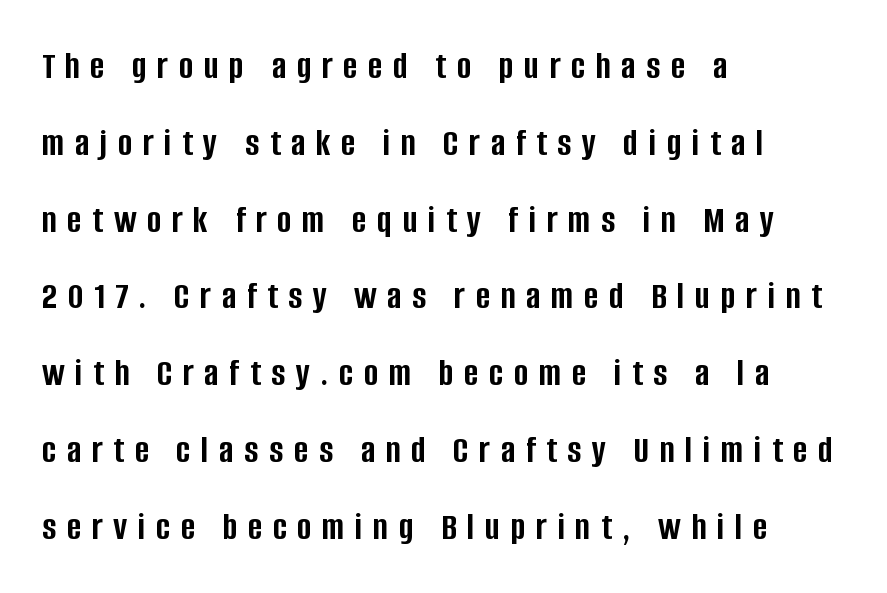
Q: Is the text bold? A: Yes.
Q: Is the text italic (slanted)? A: No, it is upright.
Q: Is the typeface a serif or a sans-serif typeface? A: Sans-serif.
Q: Is the text underlined? A: No.
Q: How is the paragraph aligned? A: Left-aligned.
Q: Is the spacing between letters normal or unusually wide? A: Unusually wide.
Q: Is the spacing between lines tight, normal or loose? A: Loose.
Q: Width (condensed, normal, or wide)? A: Condensed.
Q: Stroke contrast? A: Low.
Q: x-height? A: Large.
Q: Monospaced? A: No.
